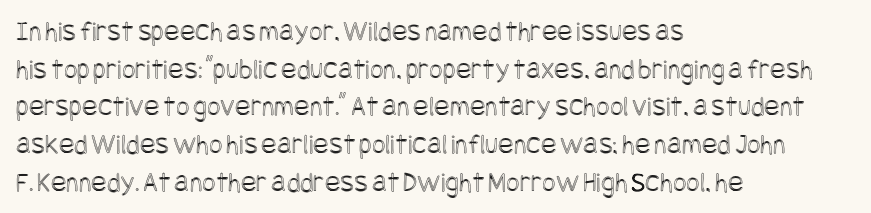
The image shows 29 px condensed type, upright; set left-aligned, normal line spacing (1.3x), normal letter spacing, not underlined; a large x-height.
